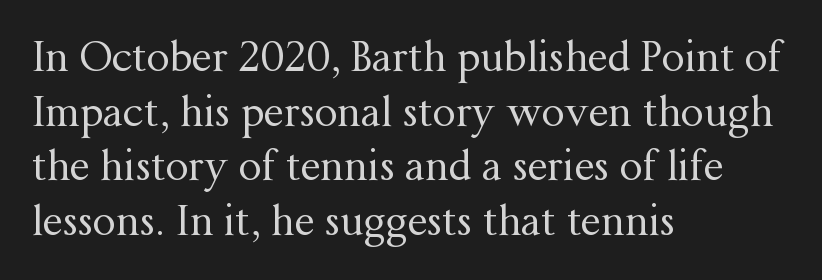
The image shows 41 px regular-weight serif type, upright; set left-aligned, normal line spacing (1.33x), normal letter spacing, not underlined; medium stroke contrast and a medium x-height.
